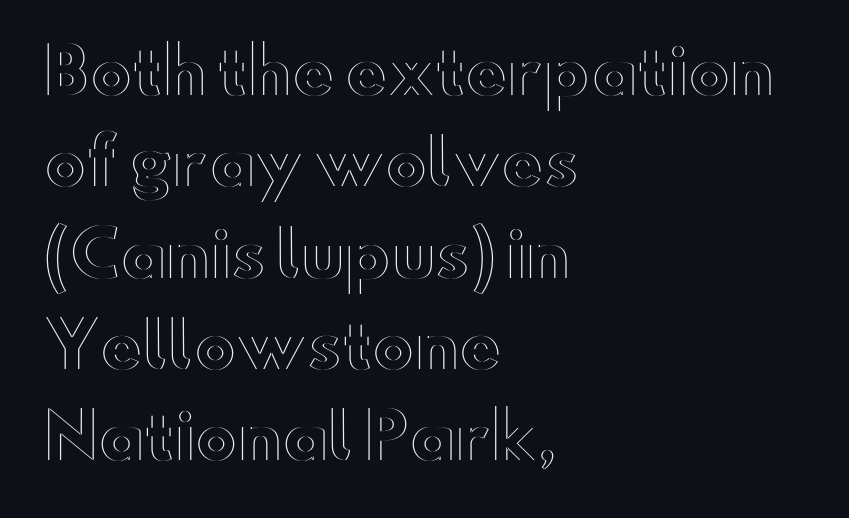
The image shows 63 px wide type, upright; set left-aligned, normal line spacing (1.45x), normal letter spacing, not underlined; a small x-height.
